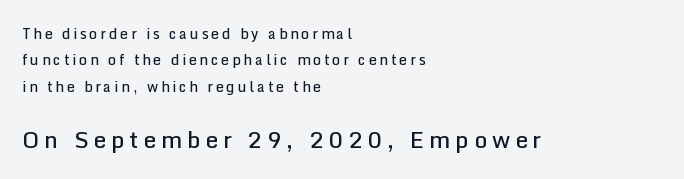
Words float on clear page, feet unadorned. Upright lettering throughout. Every row of glyphs begins at an identical x-position on the left. Compared with an ordinary text face, these strokes are moderately heavier — a semibold.
